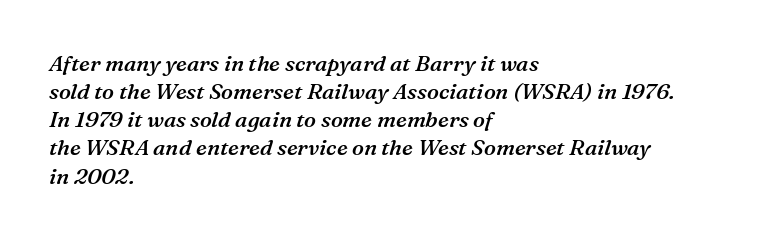
The glyphs look as if they've been sheared to an angle. The letters are semibold — heavier than regular but short of a full bold. Any mark beneath the type? The region is blank. In terms of letterspacing, this is plain default setting.
